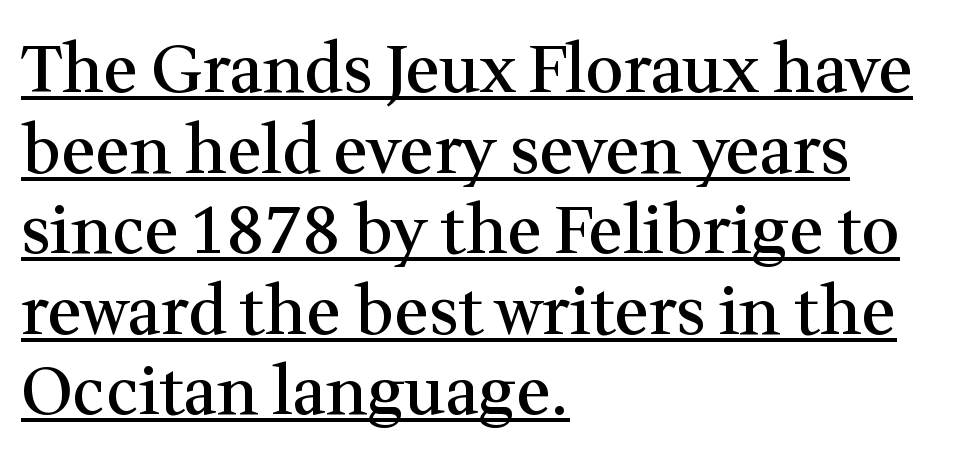
The image shows 66 px semibold serif type, upright; set left-aligned, line spacing 1.22x, normal letter spacing, underlined; medium stroke contrast and a medium x-height.
